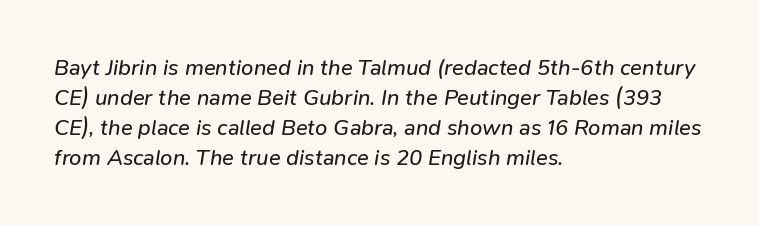
A light-to-regular cut is what we see here. One glance says typical: line gaps are just what's usual. The lettering tilts uniformly, giving the passage an italic look. Check under the words: just untouched page. The setting favours the left margin, as ordinary paragraphs usually do. How are the letters spaced? Ordinarily, with no added tracking.
